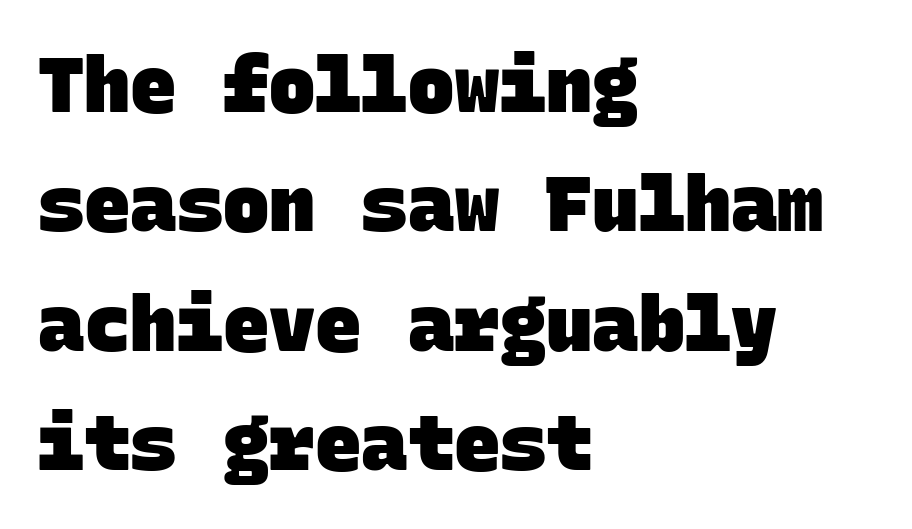
{"serif": "no", "bold": "yes", "weight": "heavy", "width": "normal", "stroke_contrast": "low", "x_height": "large", "monospaced": "yes", "underline": "no", "align": "left", "line_spacing": "normal", "line_spacing_ratio": 1.55, "letter_spacing": "normal", "letter_spacing_em": 0.0, "glyph_px": 77}
